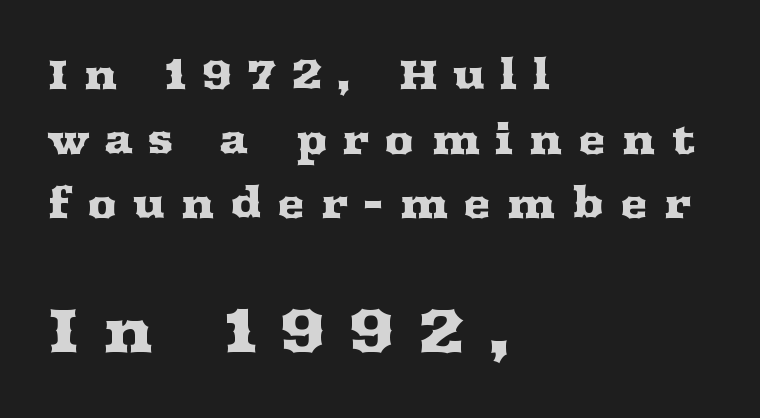
The image shows 63 px wide serif type, upright; set left-aligned, normal line spacing (1.54x), unusually wide letter spacing (+0.36 em), not underlined; the second (bottom) block is 1.5x larger; medium stroke contrast and a medium x-height.
